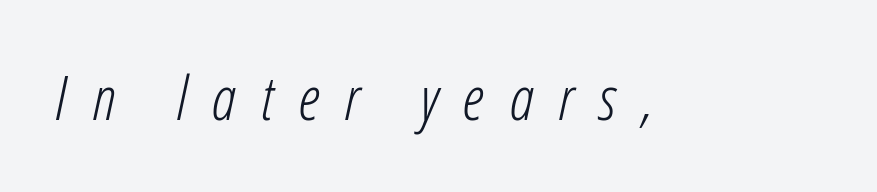
These glyphs show unthickened strokes, regular width or finer. Letters rest on an invisible, unmarked baseline. The specimen reads as italic at a glance. The passage shown is typed in a proportional face where columns would drift.
